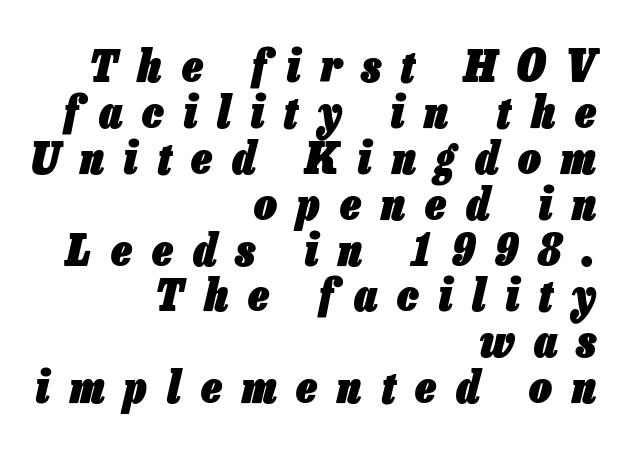
{"italic": "yes", "lean": "right", "slant_degrees": 13, "bold": "yes", "weight": "heavy", "width": "condensed", "stroke_contrast": "low", "x_height": "medium", "monospaced": "no", "underline": "no", "align": "right", "line_spacing": "tight", "line_spacing_ratio": 1.02, "letter_spacing": "wide", "letter_spacing_em": 0.45, "glyph_px": 45}
